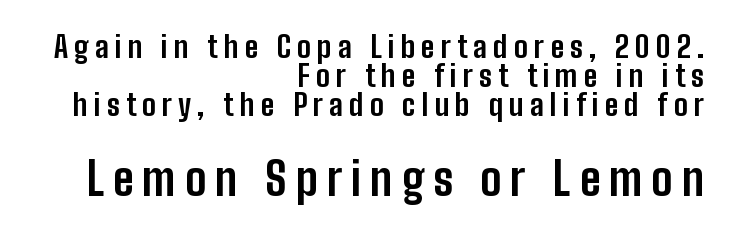
The image shows 45 px bold, condensed sans-serif type, upright; set right-aligned, tight line spacing (0.97x), unusually wide letter spacing (+0.2 em), not underlined; the second (bottom) block is 1.5x larger; low stroke contrast and a medium x-height.
